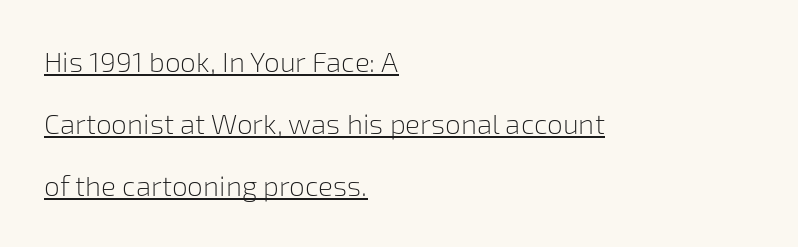
{"serif": "no", "italic": "no", "bold": "no", "weight": "light", "width": "normal", "stroke_contrast": "low", "x_height": "medium", "monospaced": "no", "underline": "yes", "align": "left", "line_spacing": "loose", "line_spacing_ratio": 2.22, "letter_spacing": "normal", "letter_spacing_em": 0.0, "glyph_px": 28}
